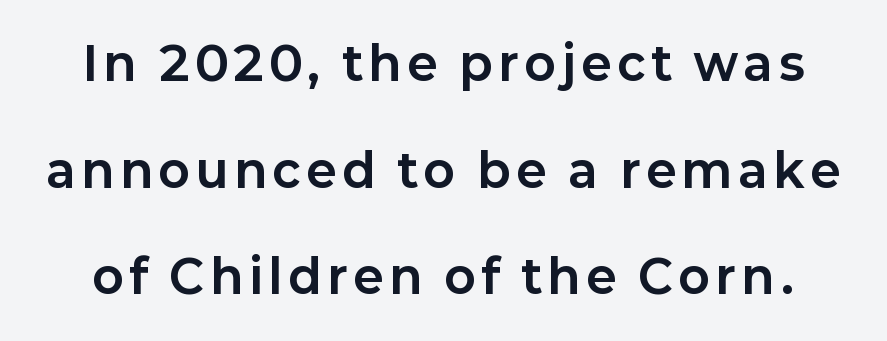
The image shows 46 px bold sans-serif type, upright; set loose line spacing (2.32x), not underlined; low stroke contrast and a medium x-height.
